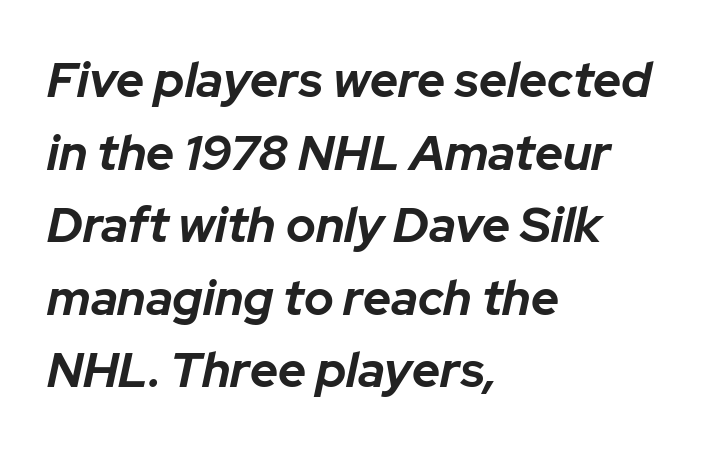
Q: Is the text bold? A: Yes.
Q: Is the text italic (slanted)? A: Yes, it leans right by about 12 degrees.
Q: Is the text underlined? A: No.
Q: How is the paragraph aligned? A: Left-aligned.
Q: Is the spacing between letters normal or unusually wide? A: Normal.
Q: Is the spacing between lines tight, normal or loose? A: Normal.
Q: Width (condensed, normal, or wide)? A: Normal.
Q: Stroke contrast? A: Low.
Q: x-height? A: Medium.
Q: Monospaced? A: No.
